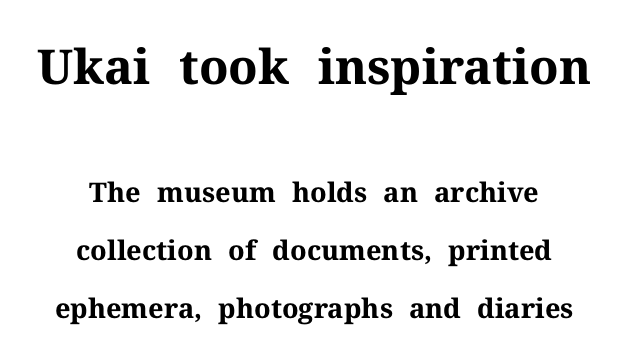
Q: Is the text bold? A: Yes.
Q: Is the text italic (slanted)? A: No, it is upright.
Q: Is the typeface a serif or a sans-serif typeface? A: Serif.
Q: Is the text underlined? A: No.
Q: How is the paragraph aligned? A: Centered.
Q: Is the spacing between letters normal or unusually wide? A: Normal.
Q: Is the spacing between lines tight, normal or loose? A: Loose.
Q: Which block of text is set in a larger size, the first (top) or the second (bottom)? A: The first (top) one.
Q: Width (condensed, normal, or wide)? A: Normal.
Q: Stroke contrast? A: Medium.
Q: x-height? A: Medium.
Q: Monospaced? A: No.
